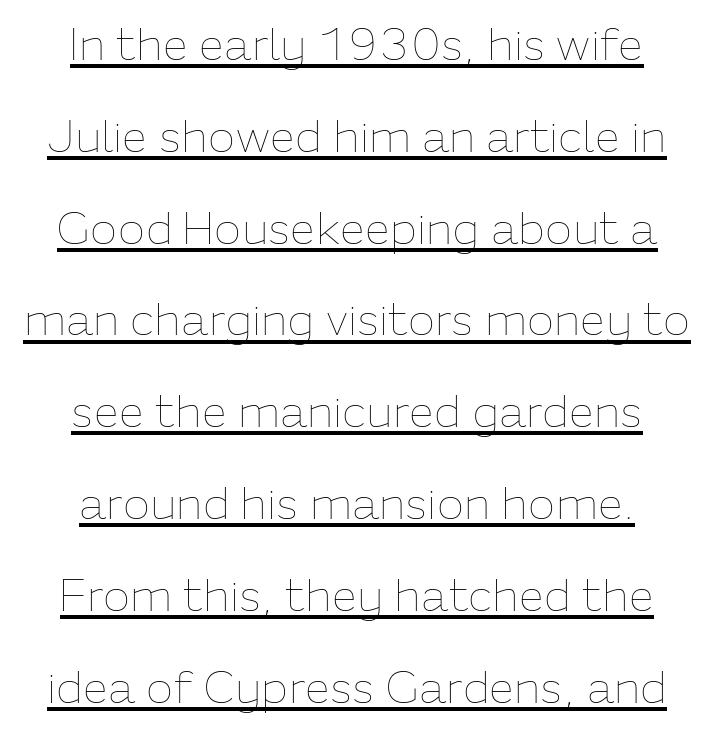
{"italic": "no", "bold": "no", "weight": "thin", "width": "normal", "stroke_contrast": "low", "x_height": "medium", "monospaced": "no", "underline": "yes", "line_spacing": "loose", "line_spacing_ratio": 2.04, "letter_spacing": "normal", "letter_spacing_em": 0.0, "glyph_px": 45}
